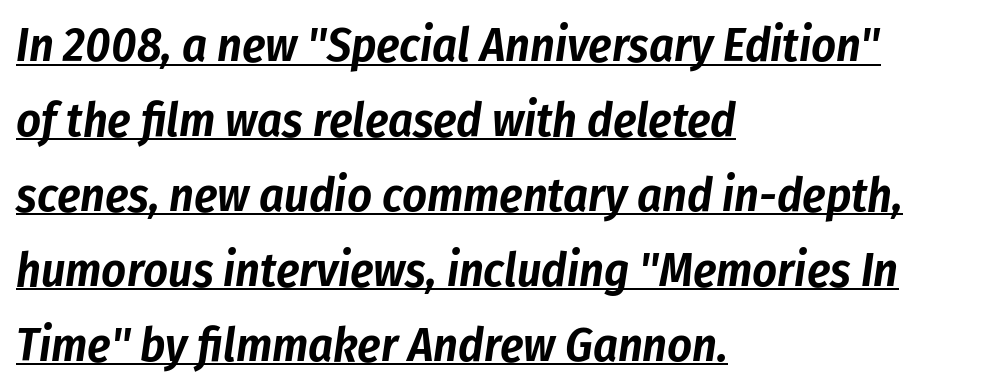
Q: Is the text italic (slanted)? A: Yes, it leans right by about 8 degrees.
Q: Is the text underlined? A: Yes.
Q: How is the paragraph aligned? A: Left-aligned.
Q: Is the spacing between letters normal or unusually wide? A: Normal.
Q: Is the spacing between lines tight, normal or loose? A: Normal.
Q: Width (condensed, normal, or wide)? A: Condensed.
Q: Stroke contrast? A: Low.
Q: x-height? A: Medium.
Q: Monospaced? A: No.
